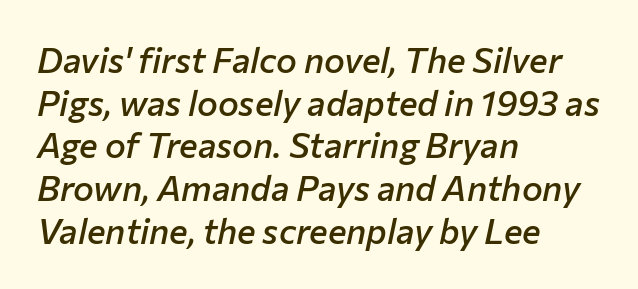
Q: Is the text bold? A: Semi-bold.
Q: Is the text italic (slanted)? A: Yes, it leans right by about 12 degrees.
Q: Is the text underlined? A: No.
Q: How is the paragraph aligned? A: Left-aligned.
Q: Is the spacing between letters normal or unusually wide? A: Normal.
Q: Width (condensed, normal, or wide)? A: Normal.
Q: Stroke contrast? A: Low.
Q: x-height? A: Medium.
Q: Monospaced? A: No.
